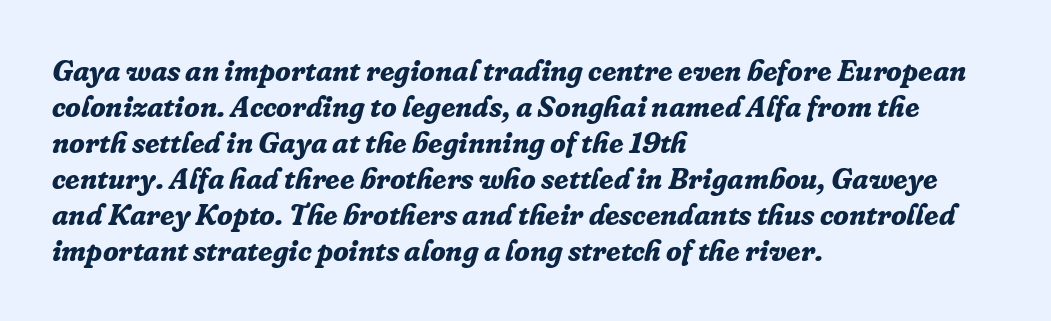
The image shows 29 px bold serif type, italic (leaning right); set left-aligned, line spacing 1.24x, normal letter spacing, not underlined; low stroke contrast and a medium x-height.
